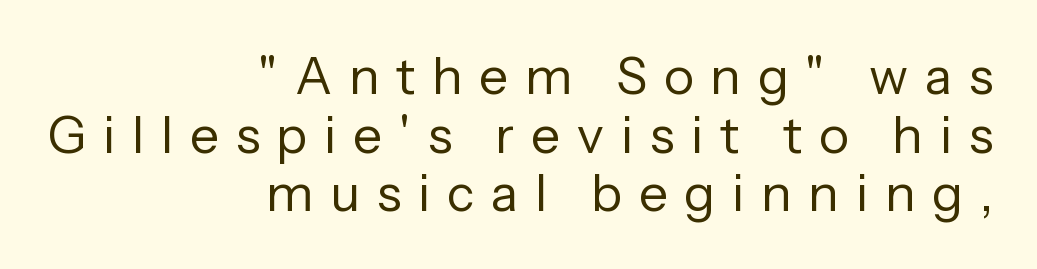
Q: Is the text bold? A: No.
Q: Is the text italic (slanted)? A: No, it is upright.
Q: Is the typeface a serif or a sans-serif typeface? A: Sans-serif.
Q: Is the text underlined? A: No.
Q: How is the paragraph aligned? A: Right-aligned.
Q: Is the spacing between letters normal or unusually wide? A: Unusually wide.
Q: Is the spacing between lines tight, normal or loose? A: Tight.
Q: Width (condensed, normal, or wide)? A: Normal.
Q: Stroke contrast? A: Low.
Q: x-height? A: Medium.
Q: Monospaced? A: No.
